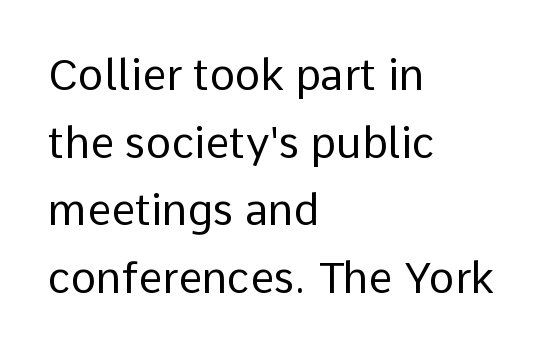
{"serif": "no", "italic": "no", "bold": "no", "weight": "regular", "width": "normal", "stroke_contrast": "low", "x_height": "medium", "monospaced": "no", "underline": "no", "align": "left", "line_spacing": "normal", "line_spacing_ratio": 1.57, "letter_spacing": "normal", "letter_spacing_em": 0.0, "glyph_px": 43}
